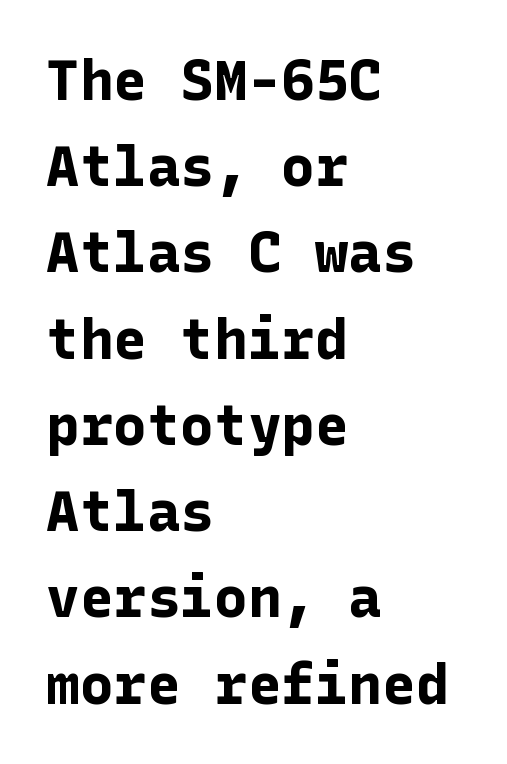
{"serif": "no", "italic": "no", "bold": "yes", "weight": "bold", "width": "normal", "stroke_contrast": "low", "x_height": "medium", "underline": "no", "align": "left", "line_spacing": "normal", "line_spacing_ratio": 1.54, "letter_spacing": "normal", "letter_spacing_em": 0.0, "glyph_px": 56}
